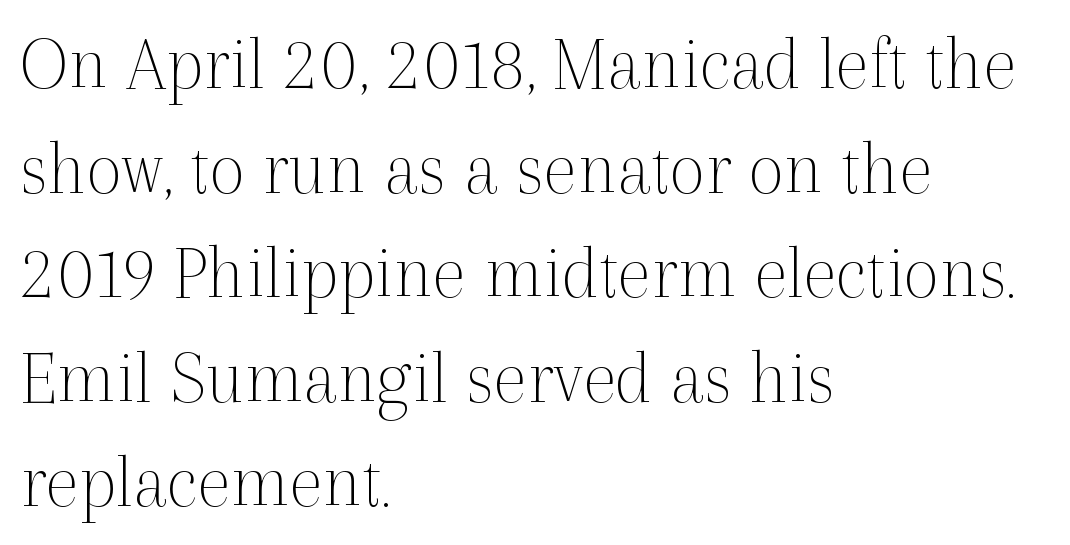
These lines are rendered in a variable-pitch font. Honestly, the row spacing looks completely unremarkable. Heft: none added — not bold. Short and long lines alike share a common starting point at left.
